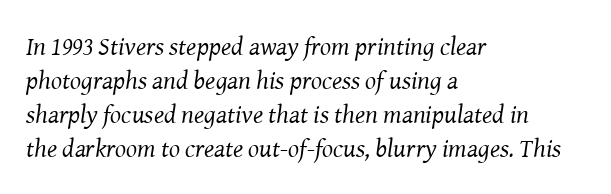
Q: Is the text bold? A: No.
Q: Is the text italic (slanted)? A: Yes, it leans right by about 8 degrees.
Q: Is the text underlined? A: No.
Q: How is the paragraph aligned? A: Left-aligned.
Q: Is the spacing between letters normal or unusually wide? A: Normal.
Q: Is the spacing between lines tight, normal or loose? A: Normal.
